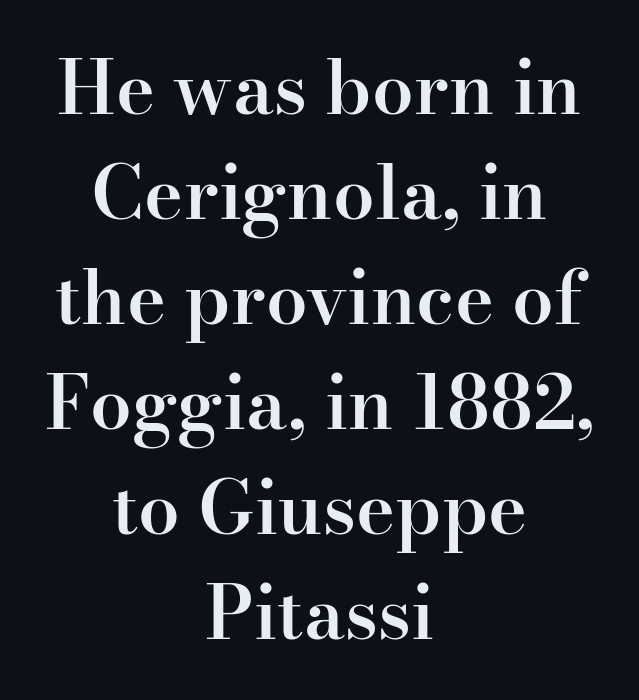
Font category for this specimen: serif. This rendering leaves character spacing at its baseline value. Do the characters align in a grid? No, the font is proportional. Every stem runs plumb, perpendicular to the baseline. Horizontal alignment here is central, giving a formal, balanced look.
